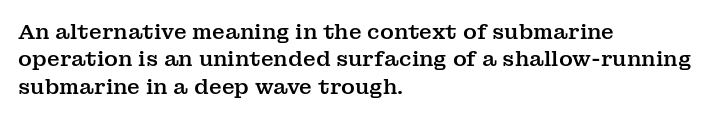
{"italic": "no", "underline": "no", "align": "left", "line_spacing": "normal", "line_spacing_ratio": 1.3, "letter_spacing": "normal", "letter_spacing_em": 0.0, "glyph_px": 21}
